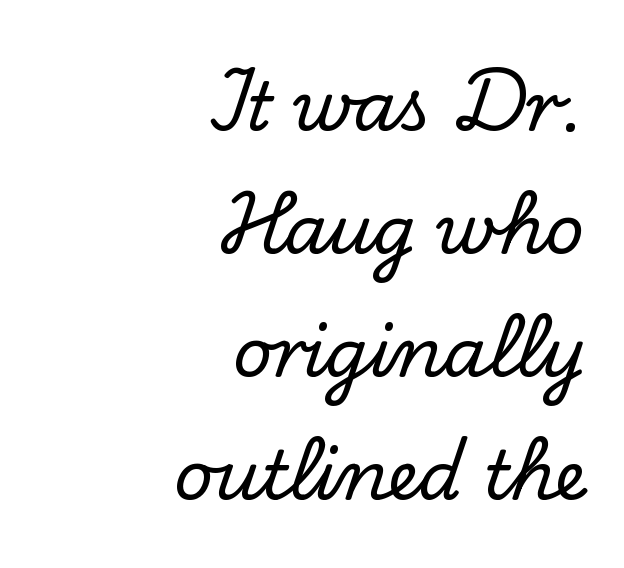
Q: Is the text italic (slanted)? A: Yes.
Q: Is the typeface a serif or a sans-serif typeface? A: Serif.
Q: Is the text underlined? A: No.
Q: How is the paragraph aligned? A: Right-aligned.
Q: Is the spacing between letters normal or unusually wide? A: Normal.
Q: Width (condensed, normal, or wide)? A: Normal.
Q: Stroke contrast? A: Low.
Q: x-height? A: Small.
Q: Monospaced? A: No.
